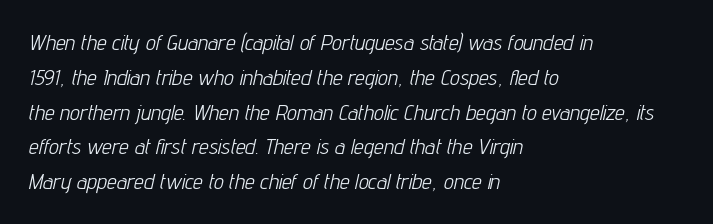
The image shows 22 px text type, italic (leaning right); set left-aligned, normal line spacing (1.58x), normal letter spacing, not underlined.
